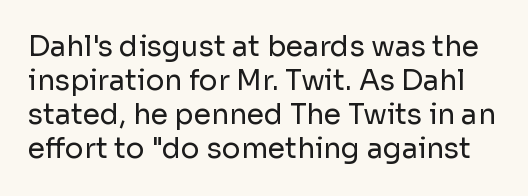
{"serif": "no", "italic": "no", "bold": "no", "weight": "regular", "width": "normal", "stroke_contrast": "low", "x_height": "medium", "monospaced": "no", "underline": "no", "line_spacing_ratio": 1.22, "letter_spacing": "normal", "letter_spacing_em": 0.0, "glyph_px": 28}
